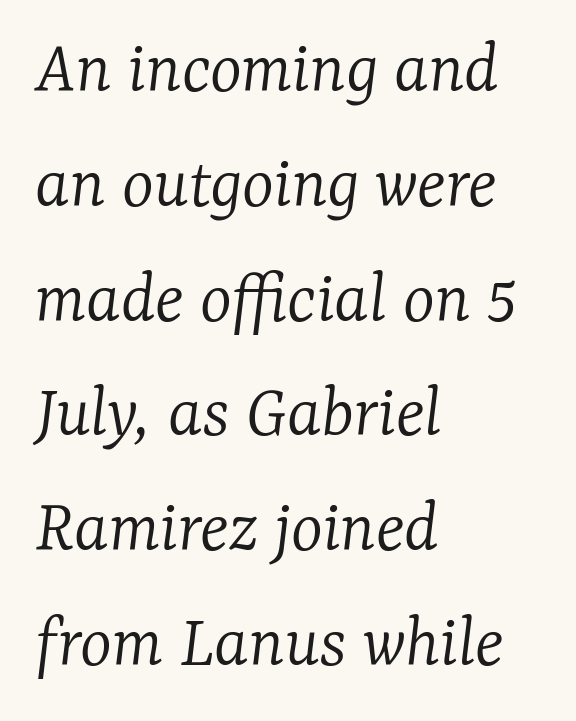
Q: Is the text bold? A: No.
Q: Is the text italic (slanted)? A: Yes, it leans right by about 7 degrees.
Q: Is the typeface a serif or a sans-serif typeface? A: Serif.
Q: Is the text underlined? A: No.
Q: How is the paragraph aligned? A: Left-aligned.
Q: Is the spacing between letters normal or unusually wide? A: Normal.
Q: Is the spacing between lines tight, normal or loose? A: Normal.
Q: Width (condensed, normal, or wide)? A: Normal.
Q: Stroke contrast? A: Low.
Q: x-height? A: Medium.
Q: Monospaced? A: No.
